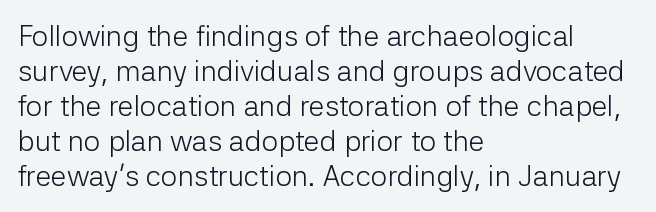
Only glyphs here, with clear space below each row. The typesetter chose a ragged-right arrangement here. This sample has the flowing, uneven cadence of proportional lettering. This sample uses plain, unmodified letter spacing.
